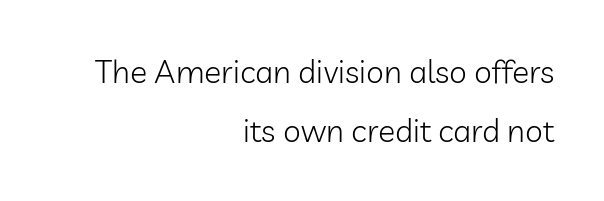
Q: Is the text bold? A: No.
Q: Is the text italic (slanted)? A: No, it is upright.
Q: Is the typeface a serif or a sans-serif typeface? A: Sans-serif.
Q: Is the text underlined? A: No.
Q: How is the paragraph aligned? A: Right-aligned.
Q: Is the spacing between letters normal or unusually wide? A: Normal.
Q: Width (condensed, normal, or wide)? A: Normal.
Q: Stroke contrast? A: Low.
Q: x-height? A: Medium.
Q: Monospaced? A: No.
